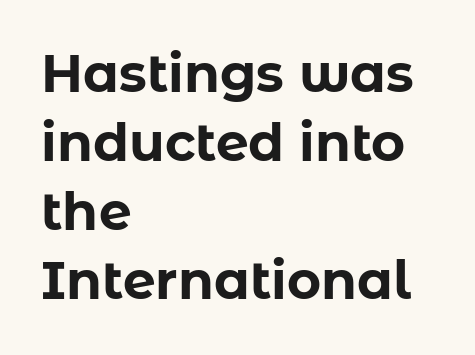
{"serif": "no", "italic": "no", "bold": "yes", "weight": "bold", "width": "normal", "stroke_contrast": "low", "x_height": "medium", "monospaced": "no", "underline": "no", "align": "left", "line_spacing": "normal", "line_spacing_ratio": 1.33, "letter_spacing": "normal", "letter_spacing_em": 0.0, "glyph_px": 52}
